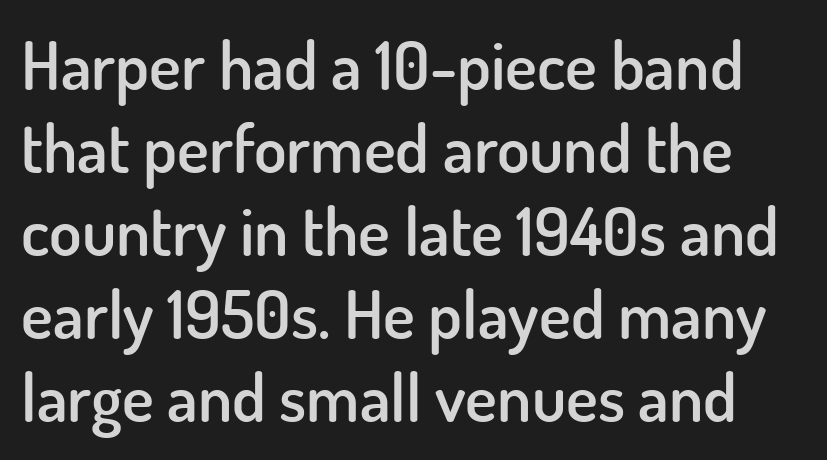
{"serif": "no", "italic": "no", "bold": "semi", "weight": "semibold", "width": "normal", "stroke_contrast": "low", "x_height": "small", "monospaced": "no", "underline": "no", "line_spacing_ratio": 1.24, "letter_spacing": "normal", "letter_spacing_em": 0.0, "glyph_px": 67}
